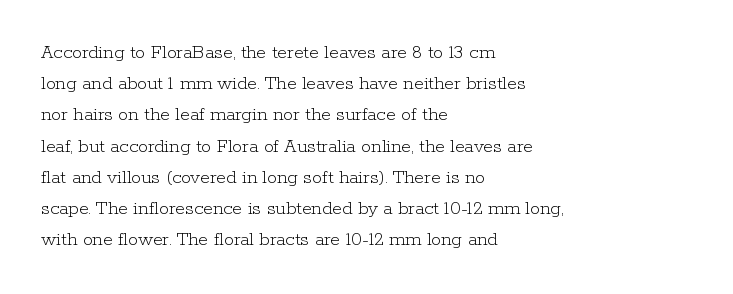
Q: Is the text bold? A: No.
Q: Is the text italic (slanted)? A: No, it is upright.
Q: Is the text underlined? A: No.
Q: How is the paragraph aligned? A: Left-aligned.
Q: Is the spacing between letters normal or unusually wide? A: Normal.
Q: Is the spacing between lines tight, normal or loose? A: Normal.
